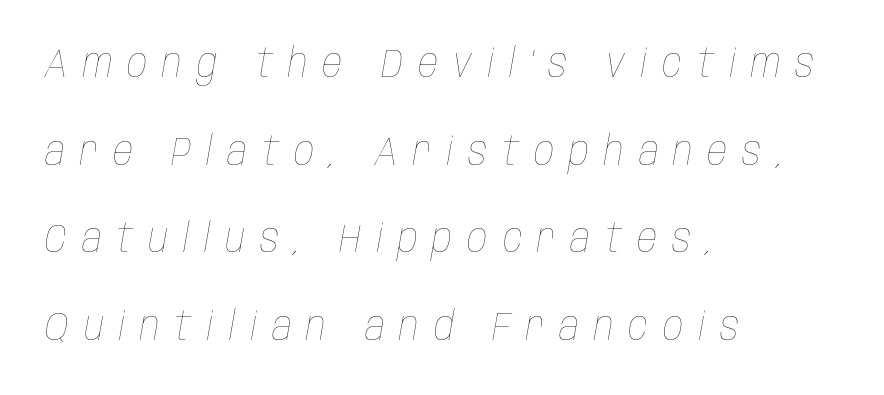
The image shows 40 px thin, condensed type, italic (leaning right); set left-aligned, loose line spacing (2.19x), unusually wide letter spacing (+0.37 em), not underlined; low stroke contrast and a large x-height.
